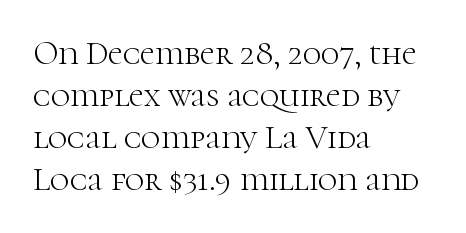
The image shows 33 px light serif type, upright; set left-aligned, normal line spacing (1.27x), normal letter spacing, not underlined; high stroke contrast and a medium x-height.
